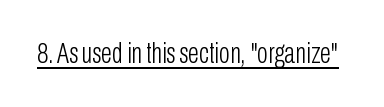
The image shows 29 px light, condensed sans-serif type, upright; set normal letter spacing, underlined; low stroke contrast and a medium x-height.
